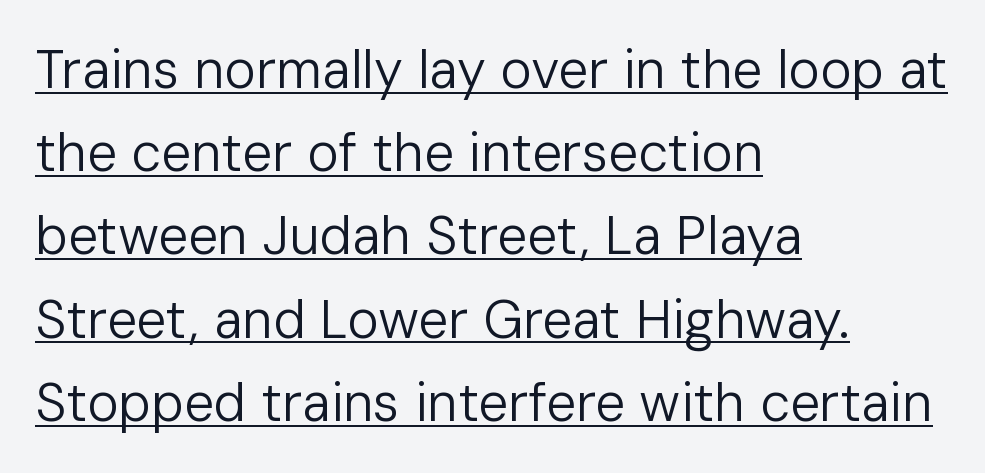
{"serif": "no", "italic": "no", "bold": "no", "weight": "regular", "width": "normal", "stroke_contrast": "low", "x_height": "medium", "monospaced": "no", "underline": "yes", "align": "left", "line_spacing": "normal", "line_spacing_ratio": 1.57, "letter_spacing": "normal", "letter_spacing_em": 0.0, "glyph_px": 53}
